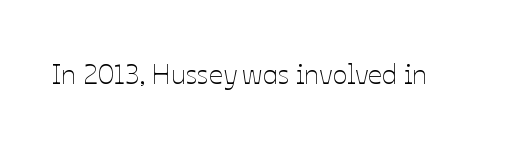
The font sits on the lighter half of the weight spectrum, regular included. The letters sit at their default tracking, neither squeezed nor spread. Think of a printed novel: that variable character pitch is what you see here. The string is rendered with underlining switched off.
